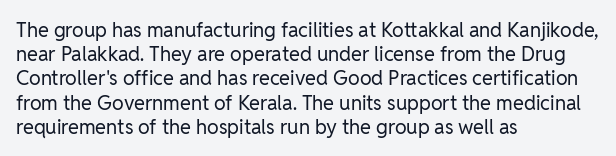
{"italic": "no", "bold": "no", "underline": "no", "align": "left", "line_spacing_ratio": 1.21, "letter_spacing": "normal", "letter_spacing_em": 0.0, "glyph_px": 20}
